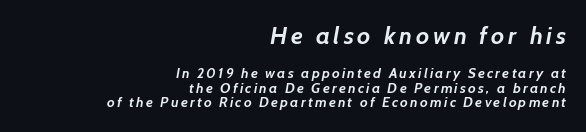
The image shows 24 px bold type; set right-aligned, tight line spacing (1.04x), not underlined; the first (top) block is 1.71x larger.
